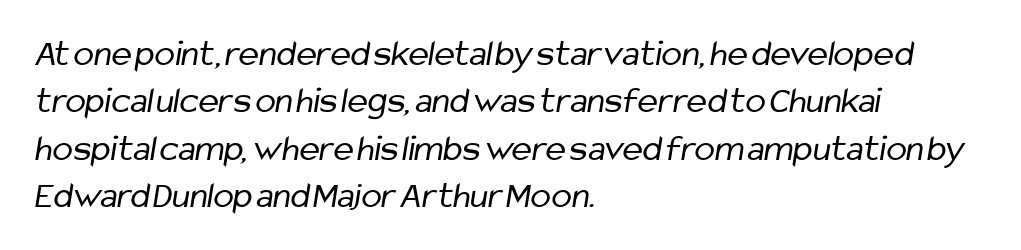
{"serif": "no", "bold": "no", "weight": "regular", "width": "condensed", "stroke_contrast": "low", "x_height": "medium", "monospaced": "no", "underline": "no", "align": "left", "line_spacing": "normal", "line_spacing_ratio": 1.25, "letter_spacing": "normal", "letter_spacing_em": 0.0, "glyph_px": 38}
